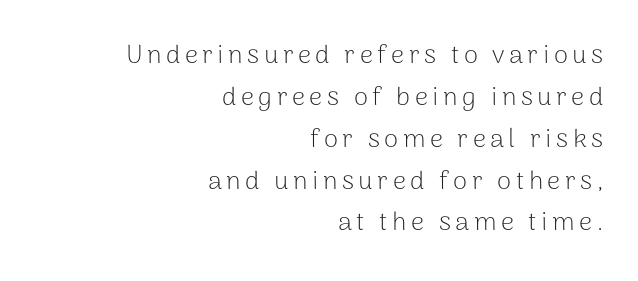
Q: Is the text bold? A: No.
Q: Is the text italic (slanted)? A: No, it is upright.
Q: Is the text underlined? A: No.
Q: How is the paragraph aligned? A: Right-aligned.
Q: Is the spacing between lines tight, normal or loose? A: Normal.
